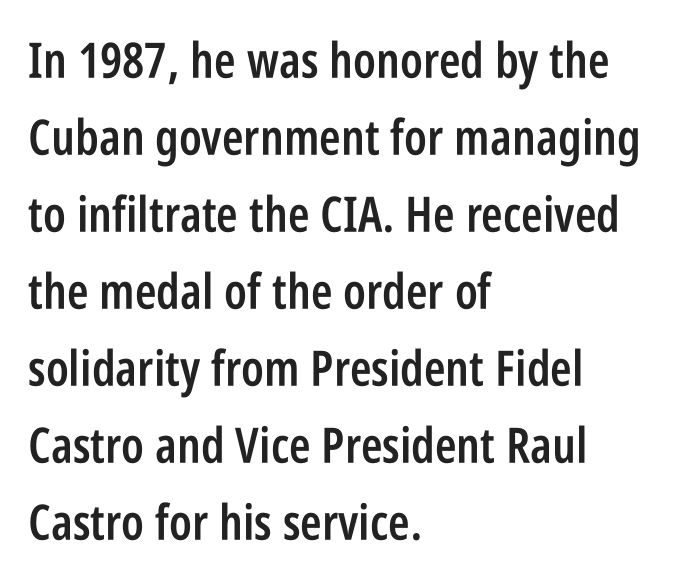
The image shows 49 px semibold, condensed sans-serif type, upright; set left-aligned, normal line spacing (1.57x), normal letter spacing, not underlined; low stroke contrast and a large x-height.
